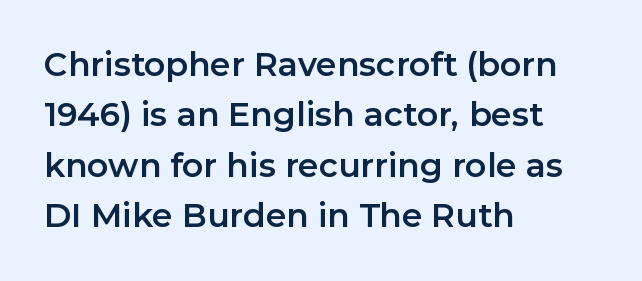
Q: Is the text italic (slanted)? A: No, it is upright.
Q: Is the typeface a serif or a sans-serif typeface? A: Sans-serif.
Q: Is the text underlined? A: No.
Q: How is the paragraph aligned? A: Left-aligned.
Q: Is the spacing between letters normal or unusually wide? A: Normal.
Q: Is the spacing between lines tight, normal or loose? A: Normal.
Q: Width (condensed, normal, or wide)? A: Normal.
Q: Stroke contrast? A: Low.
Q: x-height? A: Medium.
Q: Monospaced? A: No.
